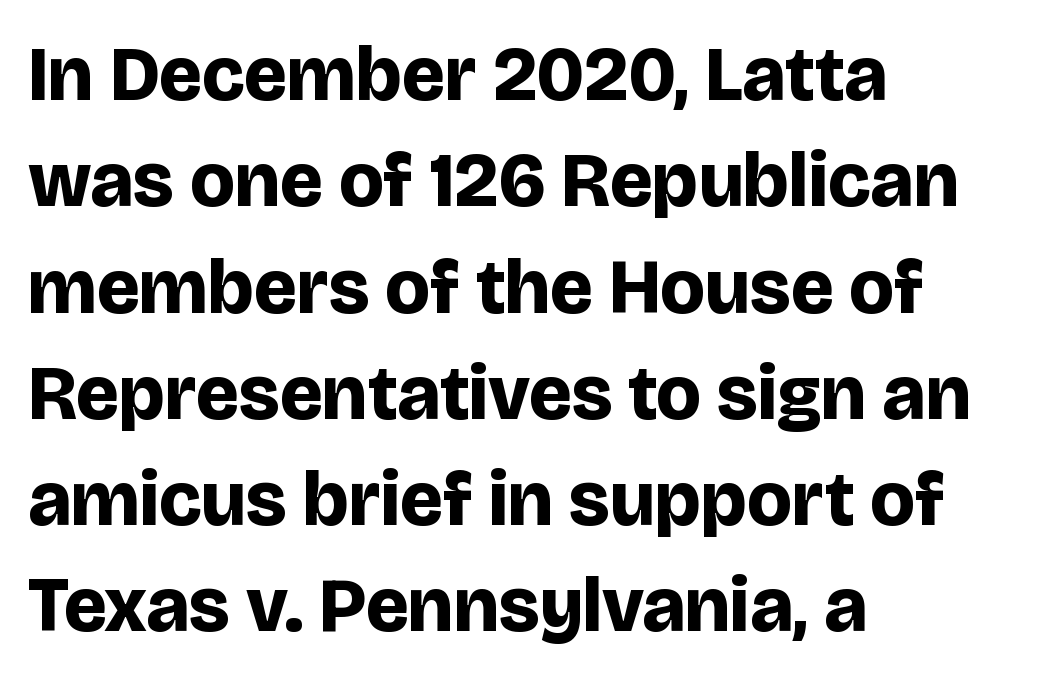
Q: Is the text bold? A: Yes.
Q: Is the text italic (slanted)? A: No, it is upright.
Q: Is the typeface a serif or a sans-serif typeface? A: Sans-serif.
Q: Is the text underlined? A: No.
Q: How is the paragraph aligned? A: Left-aligned.
Q: Is the spacing between letters normal or unusually wide? A: Normal.
Q: Is the spacing between lines tight, normal or loose? A: Normal.
Q: Width (condensed, normal, or wide)? A: Normal.
Q: Stroke contrast? A: Low.
Q: x-height? A: Large.
Q: Monospaced? A: No.
